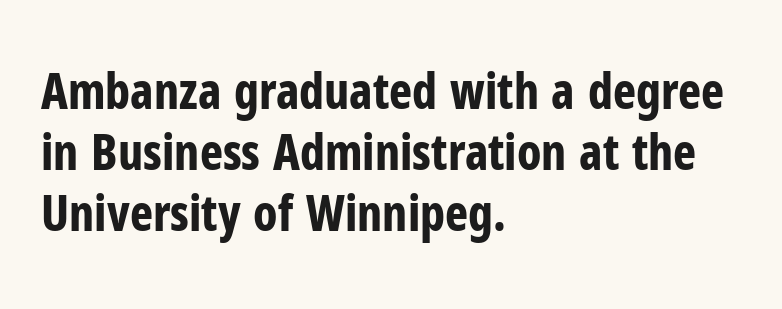
The image shows 49 px bold, condensed sans-serif type, upright; set left-aligned, line spacing 1.24x, normal letter spacing, not underlined; low stroke contrast and a medium x-height.
